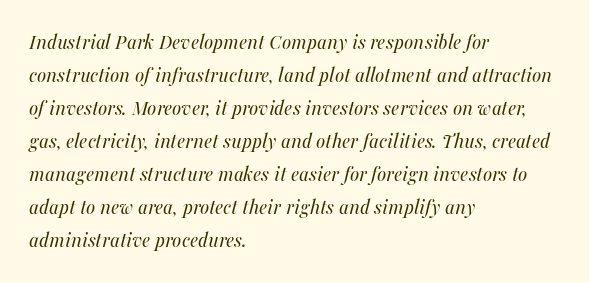
{"italic": "yes", "lean": "right", "slant_degrees": 16, "bold": "no", "underline": "no", "align": "left", "line_spacing": "normal", "line_spacing_ratio": 1.5, "letter_spacing": "normal", "letter_spacing_em": 0.0, "glyph_px": 22}
